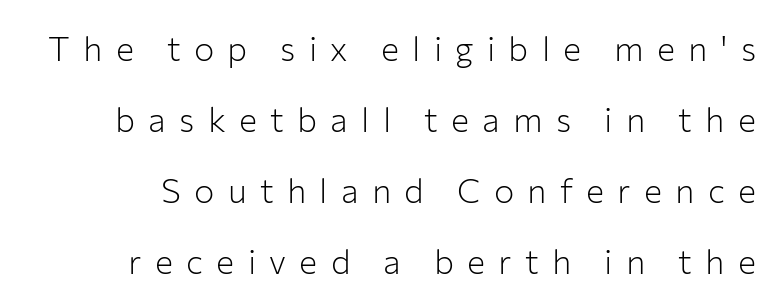
Q: Is the text bold? A: No.
Q: Is the text italic (slanted)? A: No, it is upright.
Q: Is the typeface a serif or a sans-serif typeface? A: Sans-serif.
Q: Is the text underlined? A: No.
Q: Is the spacing between letters normal or unusually wide? A: Unusually wide.
Q: Is the spacing between lines tight, normal or loose? A: Loose.
Q: Width (condensed, normal, or wide)? A: Normal.
Q: Stroke contrast? A: Low.
Q: x-height? A: Medium.
Q: Monospaced? A: No.
